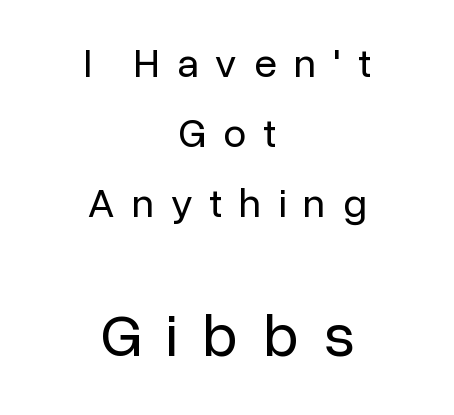
{"serif": "no", "italic": "no", "bold": "no", "weight": "regular", "width": "normal", "stroke_contrast": "low", "x_height": "medium", "monospaced": "no", "underline": "no", "align": "center", "line_spacing_ratio": 1.71, "letter_spacing": "wide", "letter_spacing_em": 0.42, "larger_block": "second", "size_ratio": 1.49, "glyph_px": 61}
